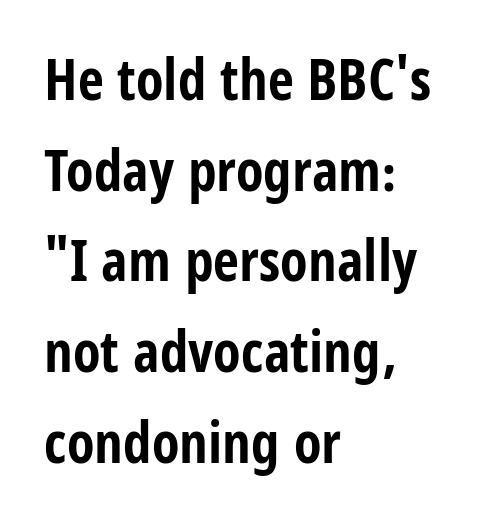
{"serif": "no", "italic": "no", "bold": "yes", "weight": "bold", "width": "condensed", "stroke_contrast": "low", "x_height": "large", "monospaced": "no", "underline": "no", "align": "left", "line_spacing": "normal", "line_spacing_ratio": 1.59, "letter_spacing": "normal", "letter_spacing_em": 0.0, "glyph_px": 57}
